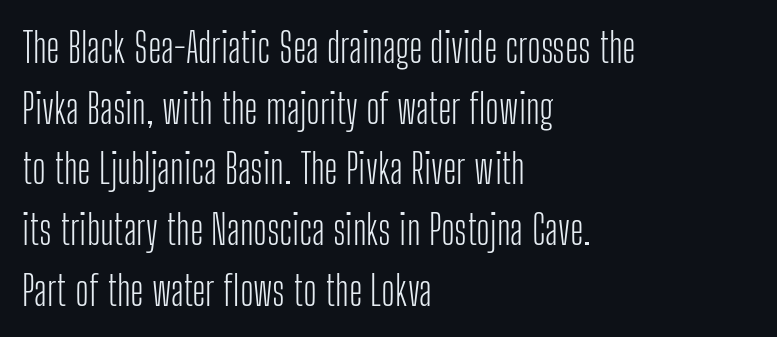
{"serif": "no", "italic": "no", "bold": "no", "weight": "light", "width": "condensed", "stroke_contrast": "low", "x_height": "medium", "monospaced": "no", "underline": "no", "align": "left", "line_spacing": "normal", "line_spacing_ratio": 1.48, "letter_spacing": "normal", "letter_spacing_em": 0.0, "glyph_px": 41}
